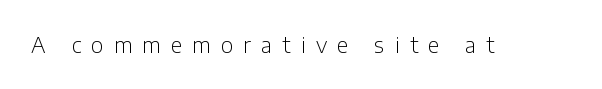
{"italic": "no", "bold": "no", "underline": "no", "letter_spacing": "wide", "letter_spacing_em": 0.49, "glyph_px": 21}
